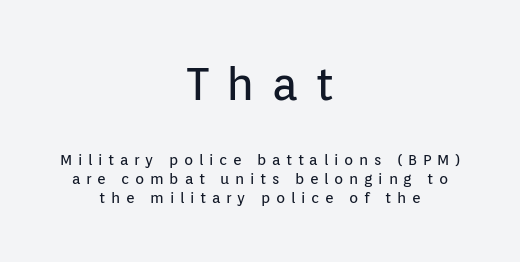
Q: Is the text bold? A: No.
Q: Is the text italic (slanted)? A: No, it is upright.
Q: Is the typeface a serif or a sans-serif typeface? A: Sans-serif.
Q: Is the text underlined? A: No.
Q: How is the paragraph aligned? A: Centered.
Q: Is the spacing between letters normal or unusually wide? A: Unusually wide.
Q: Is the spacing between lines tight, normal or loose? A: Normal.
Q: Which block of text is set in a larger size, the first (top) or the second (bottom)? A: The first (top) one.
Q: Width (condensed, normal, or wide)? A: Normal.
Q: Stroke contrast? A: Low.
Q: x-height? A: Medium.
Q: Monospaced? A: No.
